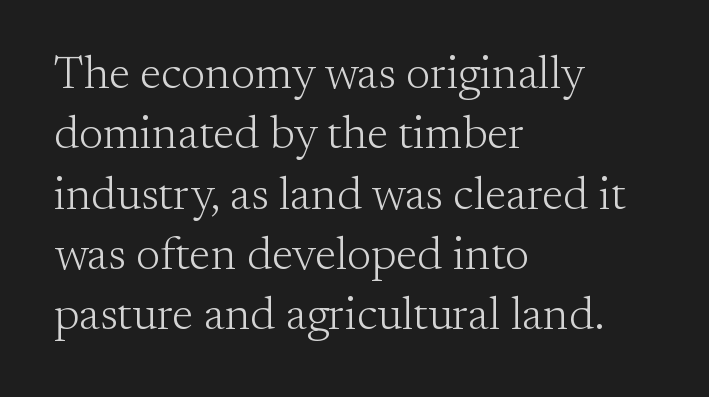
The passage shown is typeset with a serif family. Line spacing here is normal. Leftover space on each line is placed entirely after the last word. Between one letter and the next there's only the usual sliver of space. Looks like regular typesetting: each glyph gets only the width it needs.
